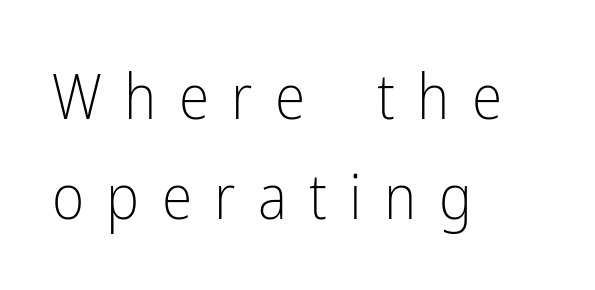
Q: Is the text bold? A: No.
Q: Is the text italic (slanted)? A: No, it is upright.
Q: Is the typeface a serif or a sans-serif typeface? A: Sans-serif.
Q: Is the text underlined? A: No.
Q: How is the paragraph aligned? A: Left-aligned.
Q: Is the spacing between letters normal or unusually wide? A: Unusually wide.
Q: Is the spacing between lines tight, normal or loose? A: Normal.
Q: Width (condensed, normal, or wide)? A: Condensed.
Q: Stroke contrast? A: Low.
Q: x-height? A: Medium.
Q: Monospaced? A: No.
